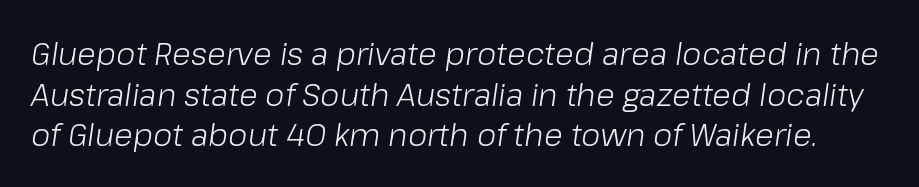
The rendering uses natural spacing where letterforms have individual widths. There's an unmistakable incline to the writing here. Regarding leading, the lines here are spaced in the standard way. Each stroke keeps to a modest, everyday thickness or less. The tracking reads as untouched default to a designer's eye. Each row of text sits above clean, open space.
